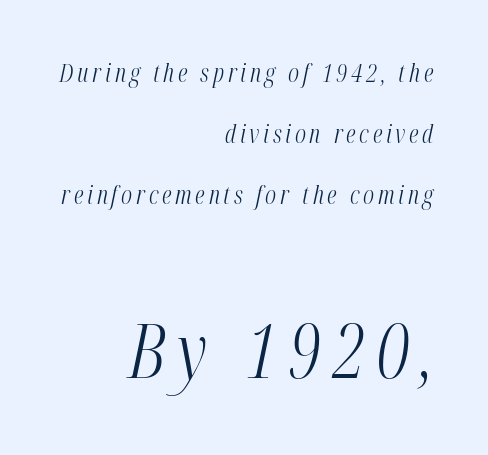
Q: Is the text bold? A: No.
Q: Is the text italic (slanted)? A: Yes, it leans right by about 12 degrees.
Q: Is the text underlined? A: No.
Q: How is the paragraph aligned? A: Right-aligned.
Q: Is the spacing between lines tight, normal or loose? A: Loose.
Q: Which block of text is set in a larger size, the first (top) or the second (bottom)? A: The second (bottom) one.
Q: Width (condensed, normal, or wide)? A: Condensed.
Q: Stroke contrast? A: Medium.
Q: x-height? A: Medium.
Q: Monospaced? A: No.
